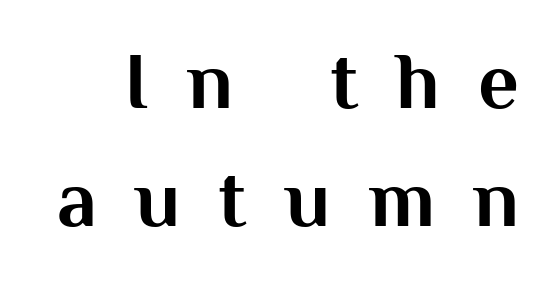
{"serif": "no", "italic": "no", "bold": "yes", "weight": "bold", "width": "normal", "stroke_contrast": "medium", "x_height": "medium", "monospaced": "no", "underline": "no", "line_spacing": "normal", "line_spacing_ratio": 1.47, "letter_spacing": "wide", "letter_spacing_em": 0.48, "glyph_px": 80}
